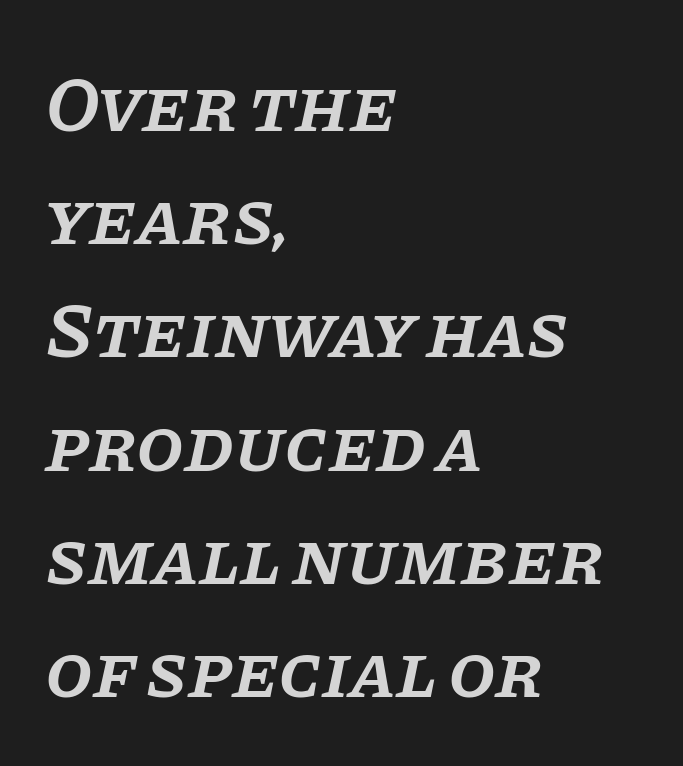
{"serif": "yes", "italic": "yes", "lean": "right", "slant_degrees": 11, "bold": "semi", "weight": "semibold", "width": "normal", "stroke_contrast": "low", "x_height": "large", "monospaced": "no", "underline": "no", "align": "left", "line_spacing": "normal", "line_spacing_ratio": 1.47, "letter_spacing": "normal", "letter_spacing_em": 0.0, "glyph_px": 77}
